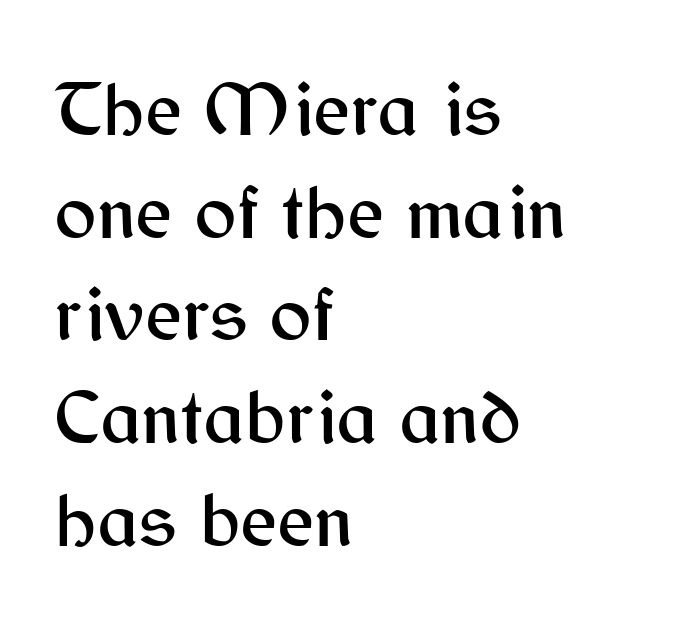
Words appear dense and cohesive because spacing is normal. The ragged edge is on the right, which tells us the setting is flush left. These lines sit exactly where default settings would place them. The font family rendered here belongs to the sans-serif group. Do the letters lean? They stand straight. Each letter keeps its own natural width here, so spacing adapts to shape.
